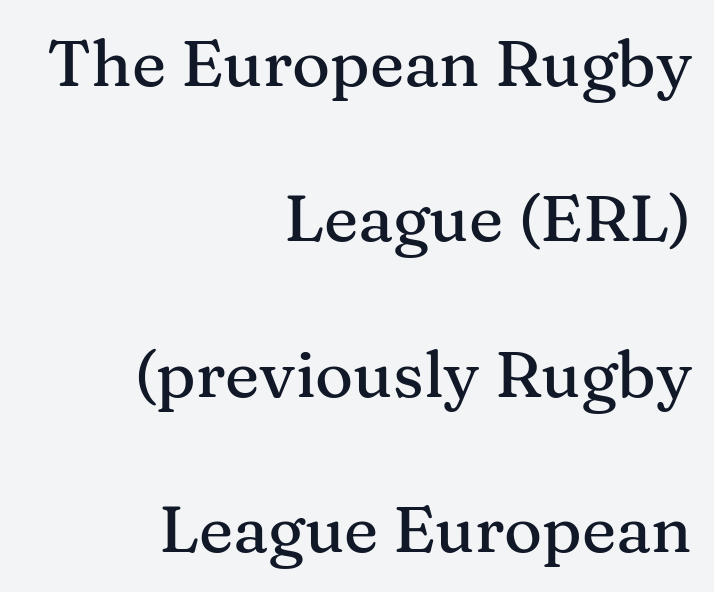
The image shows 65 px serif type, upright; set right-aligned, loose line spacing (2.39x), normal letter spacing, not underlined; medium stroke contrast and a medium x-height.
